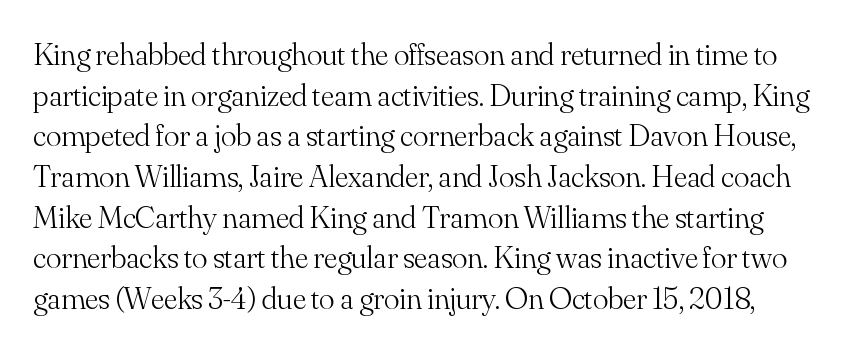
A bare baseline throughout the passage. How are the letters spaced? Ordinarily, with no added tracking. Classification — serif. Varying glyph widths throughout — classic text-font behaviour.
